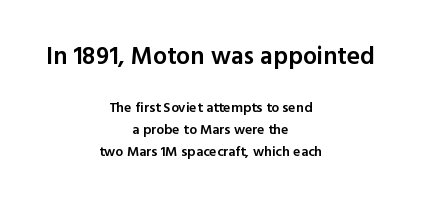
{"italic": "no", "bold": "semi", "underline": "no", "align": "center", "line_spacing": "normal", "line_spacing_ratio": 1.59, "letter_spacing": "normal", "letter_spacing_em": 0.0, "larger_block": "first", "size_ratio": 1.79, "glyph_px": 25}
